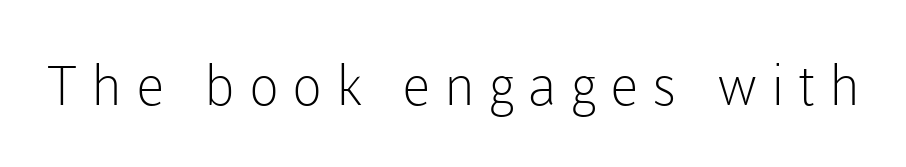
Q: Is the text bold? A: No.
Q: Is the text italic (slanted)? A: No, it is upright.
Q: Is the typeface a serif or a sans-serif typeface? A: Sans-serif.
Q: Is the text underlined? A: No.
Q: Is the spacing between letters normal or unusually wide? A: Unusually wide.
Q: Width (condensed, normal, or wide)? A: Normal.
Q: Stroke contrast? A: Low.
Q: x-height? A: Medium.
Q: Monospaced? A: No.
